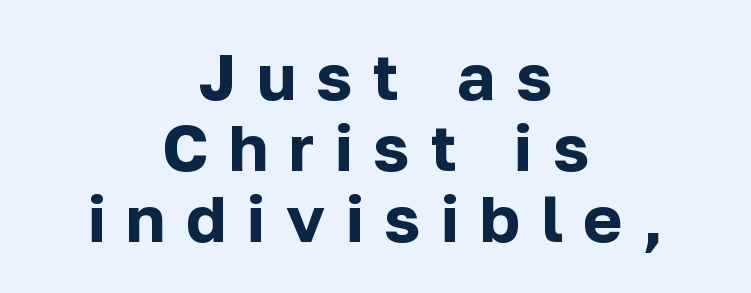
Q: Is the text bold? A: Yes.
Q: Is the text italic (slanted)? A: No, it is upright.
Q: Is the typeface a serif or a sans-serif typeface? A: Sans-serif.
Q: Is the text underlined? A: No.
Q: How is the paragraph aligned? A: Centered.
Q: Is the spacing between letters normal or unusually wide? A: Unusually wide.
Q: Is the spacing between lines tight, normal or loose? A: Tight.
Q: Width (condensed, normal, or wide)? A: Normal.
Q: Stroke contrast? A: Low.
Q: x-height? A: Medium.
Q: Monospaced? A: No.
